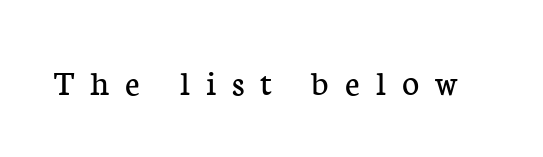
Stroke mass is kept to a normal reading level or below. This is roman type, the default non-slanted kind. Is this a sans? No — the strokes have serifs. Do the characters align in a grid? No, the font is proportional. The line texture is sparse and dotted thanks to wide tracking. The words here are not underlined.
